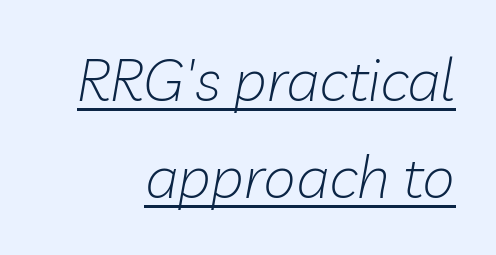
The image shows 59 px light type, italic (leaning right); set right-aligned, normal line spacing (1.65x), normal letter spacing, underlined; low stroke contrast and a medium x-height.
